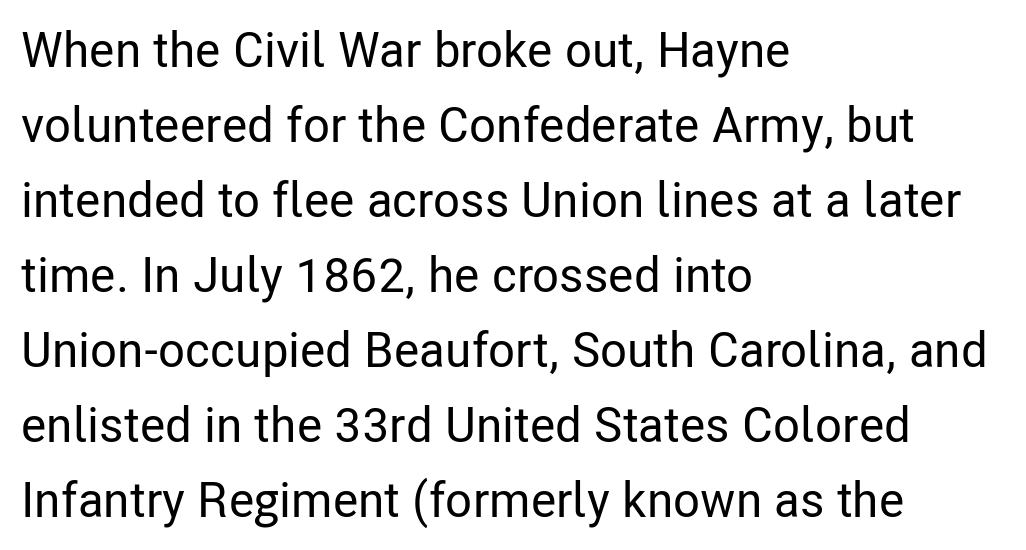
{"serif": "no", "italic": "no", "width": "condensed", "stroke_contrast": "low", "x_height": "medium", "monospaced": "no", "underline": "no", "align": "left", "line_spacing": "normal", "line_spacing_ratio": 1.53, "letter_spacing": "normal", "letter_spacing_em": 0.0, "glyph_px": 49}
